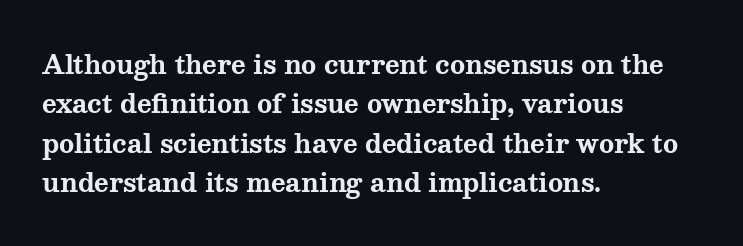
Q: Is the text bold? A: Yes.
Q: Is the text italic (slanted)? A: No, it is upright.
Q: Is the text underlined? A: No.
Q: How is the paragraph aligned? A: Left-aligned.
Q: Is the spacing between letters normal or unusually wide? A: Normal.
Q: Is the spacing between lines tight, normal or loose? A: Normal.
